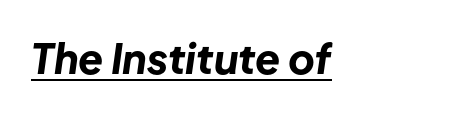
The image shows 41 px bold type, italic (leaning right); set normal letter spacing, underlined; low stroke contrast and a medium x-height.
